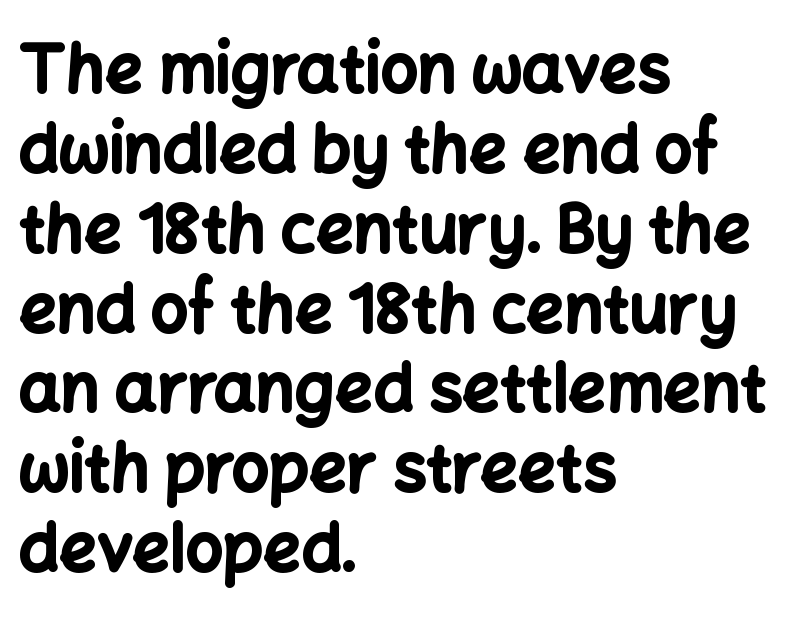
The image shows 66 px bold sans-serif type, upright; set left-aligned, line spacing 1.21x, normal letter spacing, not underlined; low stroke contrast and a medium x-height.
